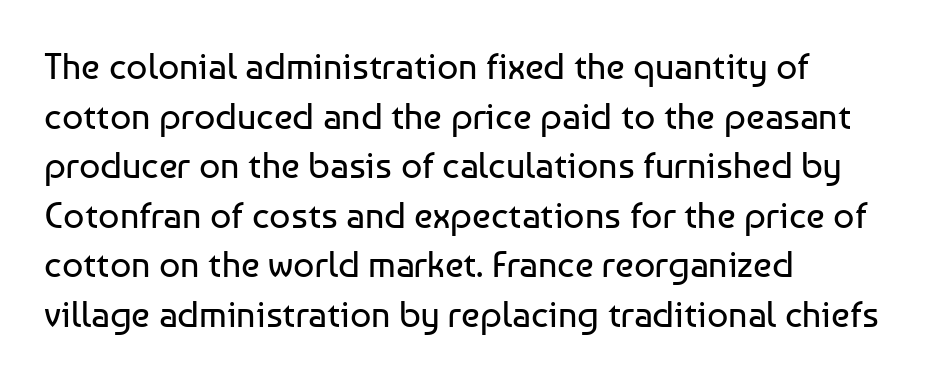
Here the glyphs are tracked normally, forming tight word shapes. Counters stay open thanks to moderate or lighter strokes. Visually the block forms a straight wall on the left and a jagged coastline on the right. Rows of type keep a routine distance in the vertical direction. Type without underlining. Here the designer chose a conventional face with non-uniform glyph widths.
